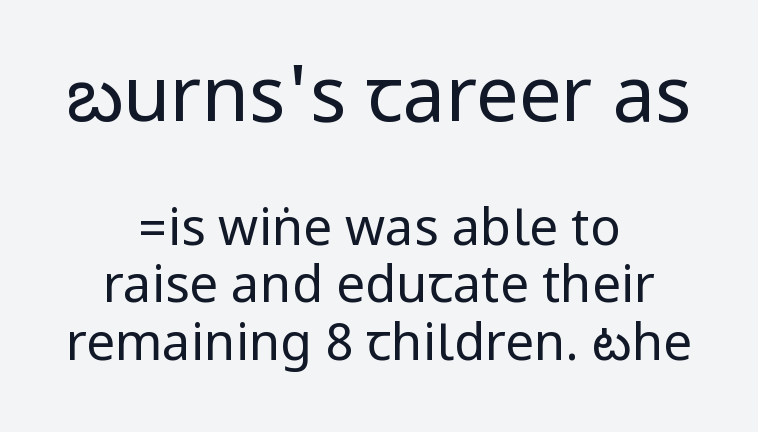
Descenders hang freely into open space. Caption: face not bold, strokes unweighted. Typographically, this falls in the sans-serif category. Teacher's note: observe the equal gaps on both sides — that is centered alignment.
